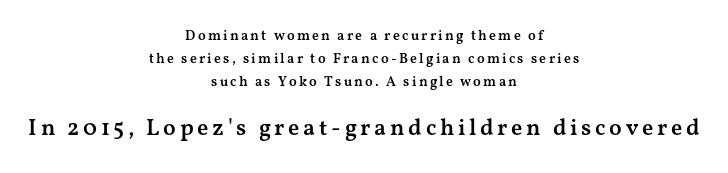
Q: Is the text bold? A: Semi-bold.
Q: Is the text italic (slanted)? A: No, it is upright.
Q: Is the text underlined? A: No.
Q: How is the paragraph aligned? A: Centered.
Q: Is the spacing between lines tight, normal or loose? A: Normal.
Q: Which block of text is set in a larger size, the first (top) or the second (bottom)? A: The second (bottom) one.
